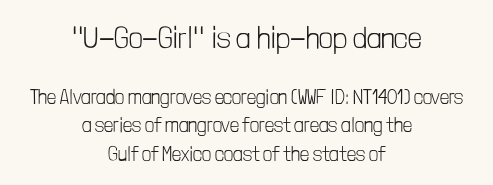
Characters follow at the spacing the type designer built in. Does the copy run flush right? No — it is centered line by line. A sans-serif font was chosen for this passage. You get the large type first, then a drop to smaller type.
